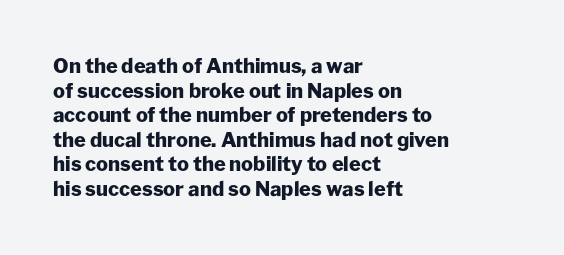
The foot of each line stays bare and open. The letters are bold, with thick, heavy strokes. The letters stand straight up with perfectly vertical stems. Compared with typical body copy, the letter spacing here is the same. These lines stack with their left ends in a neat column.
